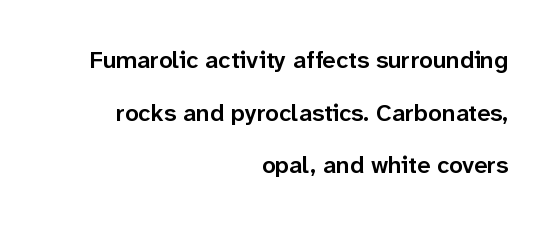
{"italic": "no", "bold": "semi", "underline": "no", "align": "right", "line_spacing": "loose", "line_spacing_ratio": 2.19, "letter_spacing": "normal", "letter_spacing_em": 0.0, "glyph_px": 24}
